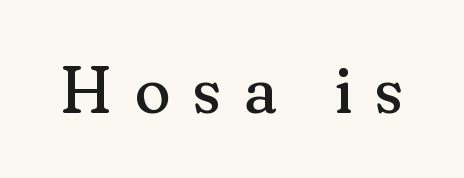
Q: Is the text bold? A: No.
Q: Is the text italic (slanted)? A: No, it is upright.
Q: Is the typeface a serif or a sans-serif typeface? A: Serif.
Q: Is the text underlined? A: No.
Q: Is the spacing between letters normal or unusually wide? A: Unusually wide.
Q: Width (condensed, normal, or wide)? A: Normal.
Q: Stroke contrast? A: Medium.
Q: x-height? A: Small.
Q: Monospaced? A: No.
